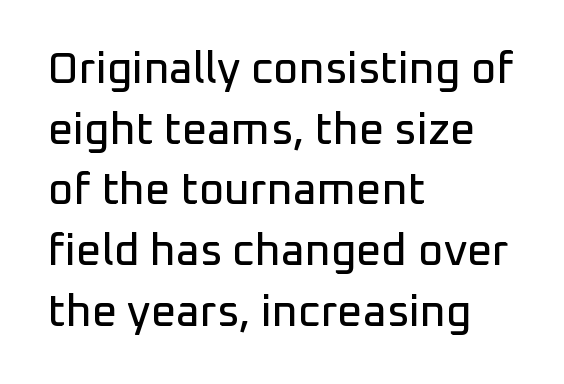
The image shows 44 px sans-serif type, upright; set left-aligned, normal line spacing (1.38x), normal letter spacing, not underlined; low stroke contrast and a medium x-height.
